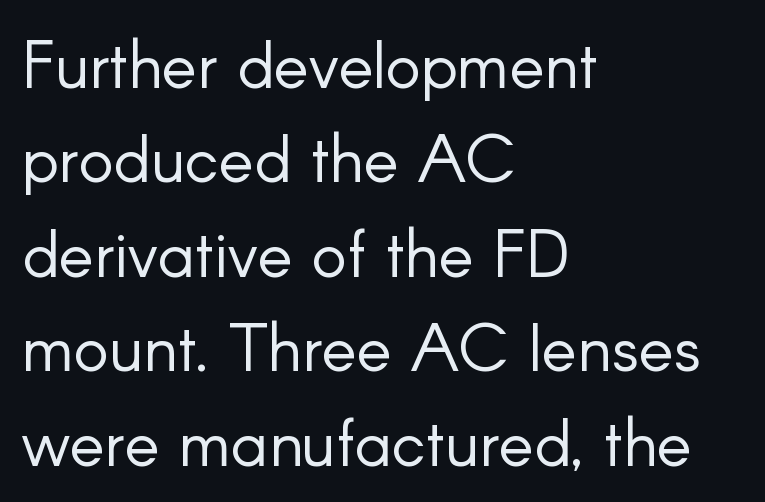
Typographically, this falls in the sans-serif category. The block of text has a typical density, with ordinary space between rows. The rag falls on the right side of this text block. Do the letters lean? They stand straight. Plain, unruled lines of type.
